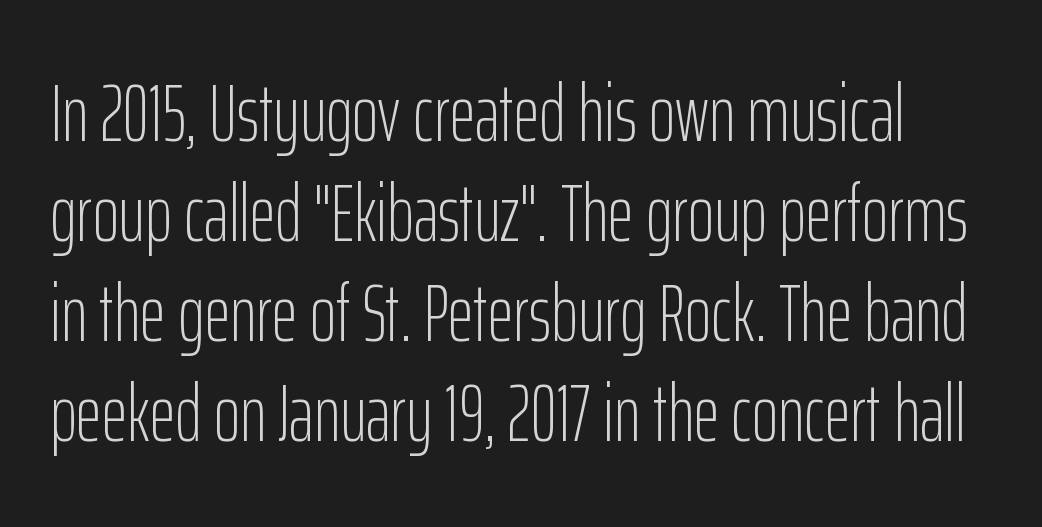
The image shows 80 px light, condensed sans-serif type, upright; set normal line spacing (1.25x), normal letter spacing, not underlined; low stroke contrast and a medium x-height.
